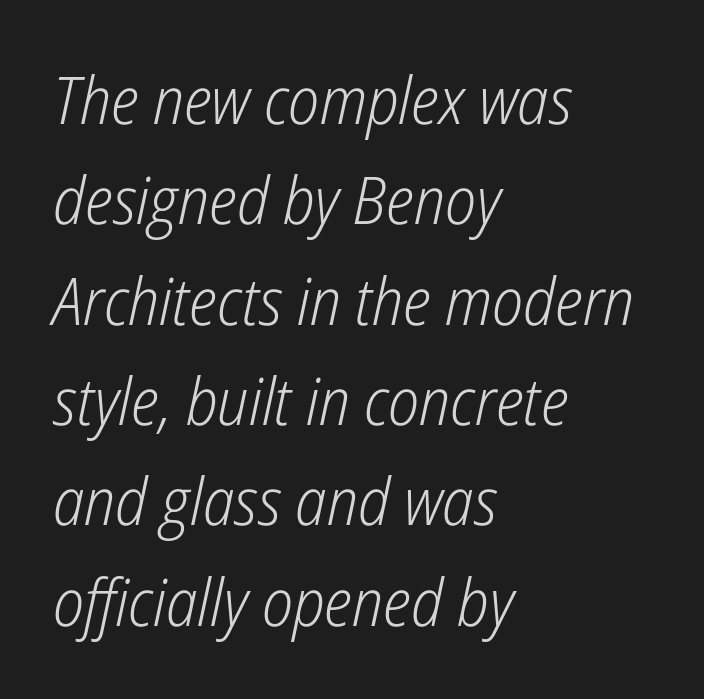
Reading down the column, the eye jumps a familiar distance to each next line. Each row of text sits above clean, open space. Students, note that the glyphs here touch the page at normal intervals. Caption: face not bold, strokes unweighted.
